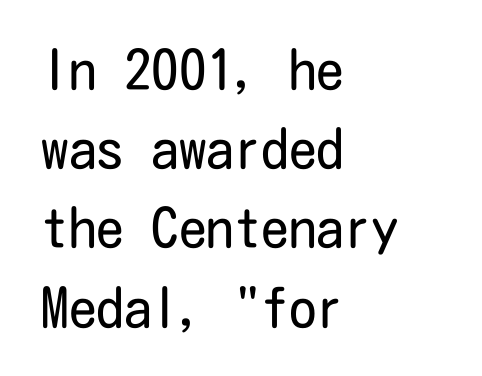
Q: Is the text bold? A: No.
Q: Is the text italic (slanted)? A: No, it is upright.
Q: Is the typeface a serif or a sans-serif typeface? A: Sans-serif.
Q: Is the text underlined? A: No.
Q: How is the paragraph aligned? A: Left-aligned.
Q: Is the spacing between letters normal or unusually wide? A: Normal.
Q: Is the spacing between lines tight, normal or loose? A: Normal.
Q: Width (condensed, normal, or wide)? A: Condensed.
Q: Stroke contrast? A: Low.
Q: x-height? A: Medium.
